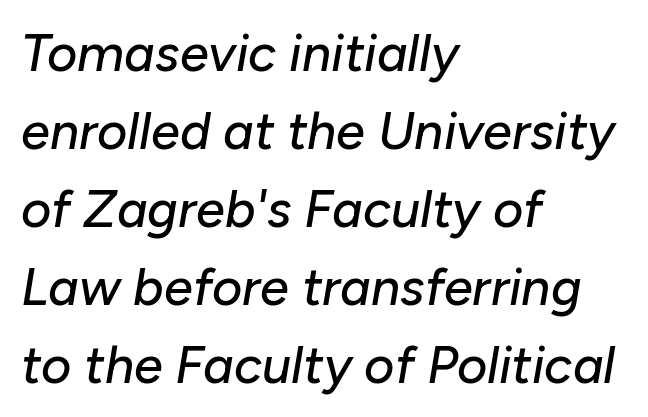
{"italic": "yes", "lean": "right", "slant_degrees": 10, "width": "normal", "stroke_contrast": "low", "x_height": "medium", "monospaced": "no", "underline": "no", "align": "left", "line_spacing": "normal", "line_spacing_ratio": 1.5, "letter_spacing": "normal", "letter_spacing_em": 0.0, "glyph_px": 52}
